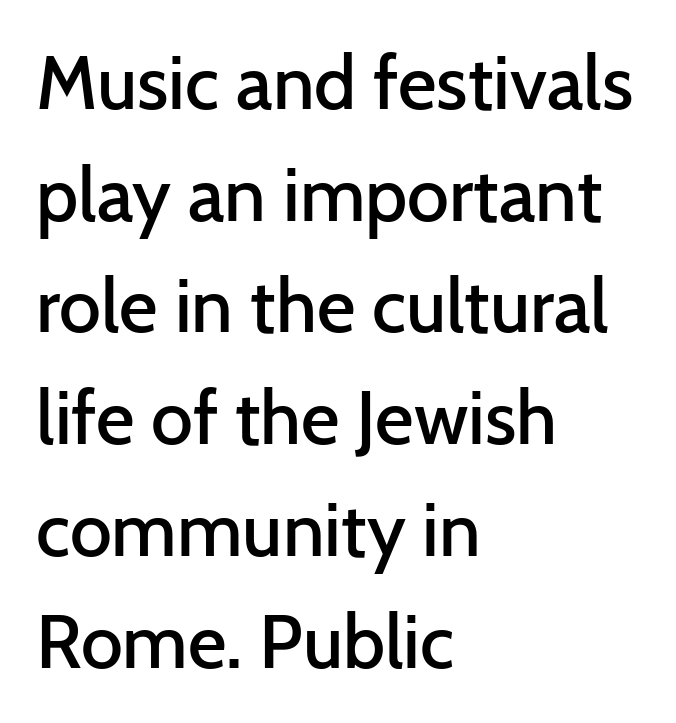
The image shows 75 px semibold sans-serif type, upright; set left-aligned, normal line spacing (1.49x), normal letter spacing, not underlined; low stroke contrast and a medium x-height.
